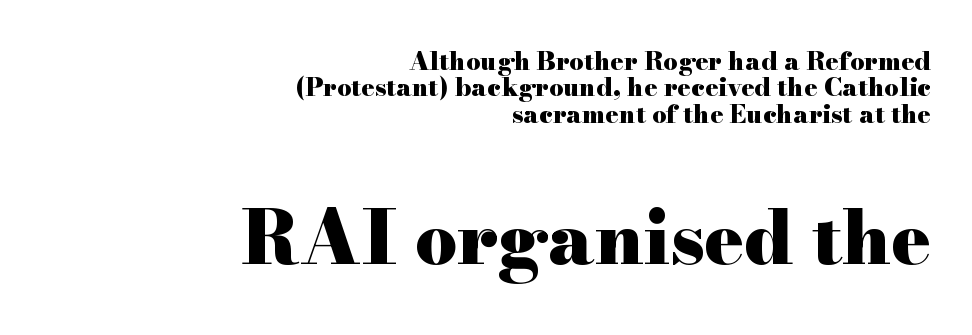
The image shows 74 px heavy, wide serif type, upright; set right-aligned, tight line spacing (1.06x), normal letter spacing, not underlined; the second (bottom) block is 2.96x larger; high stroke contrast and a small x-height.
